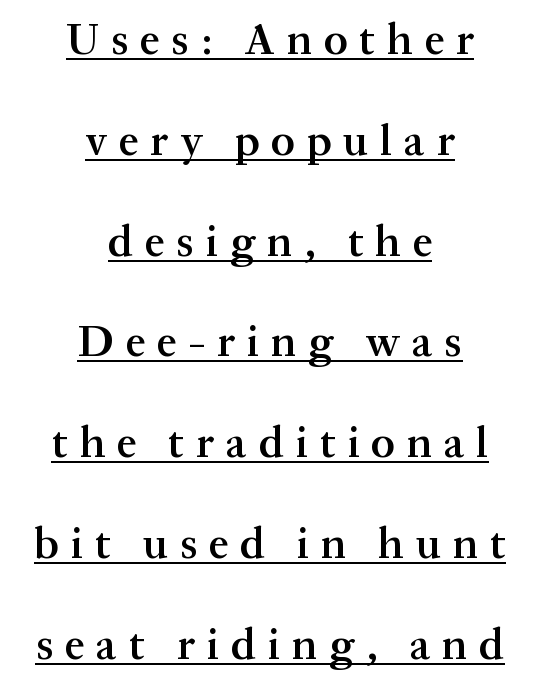
Q: Is the text bold? A: Semi-bold.
Q: Is the text italic (slanted)? A: No, it is upright.
Q: Is the typeface a serif or a sans-serif typeface? A: Serif.
Q: Is the text underlined? A: Yes.
Q: How is the paragraph aligned? A: Centered.
Q: Is the spacing between letters normal or unusually wide? A: Unusually wide.
Q: Is the spacing between lines tight, normal or loose? A: Loose.
Q: Width (condensed, normal, or wide)? A: Normal.
Q: Stroke contrast? A: Medium.
Q: x-height? A: Medium.
Q: Monospaced? A: No.
